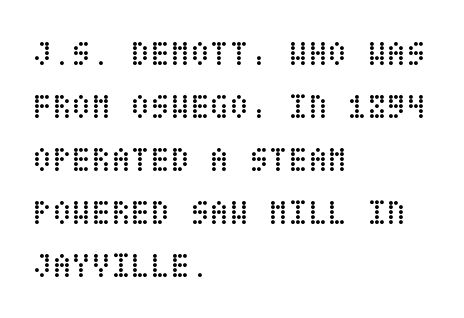
{"italic": "no", "bold": "no", "weight": "regular", "width": "condensed", "stroke_contrast": "low", "x_height": "large", "underline": "no", "align": "left", "line_spacing": "normal", "line_spacing_ratio": 1.47, "letter_spacing": "normal", "letter_spacing_em": 0.0, "glyph_px": 36}
